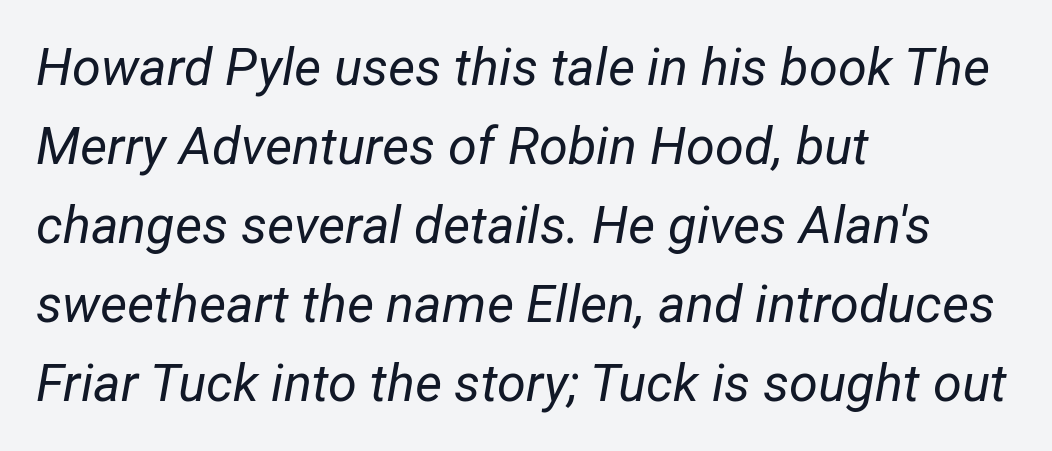
Q: Is the text bold? A: No.
Q: Is the text italic (slanted)? A: Yes, it leans right by about 12 degrees.
Q: Is the text underlined? A: No.
Q: How is the paragraph aligned? A: Left-aligned.
Q: Is the spacing between letters normal or unusually wide? A: Normal.
Q: Is the spacing between lines tight, normal or loose? A: Normal.
Q: Width (condensed, normal, or wide)? A: Normal.
Q: Stroke contrast? A: Low.
Q: x-height? A: Medium.
Q: Monospaced? A: No.
